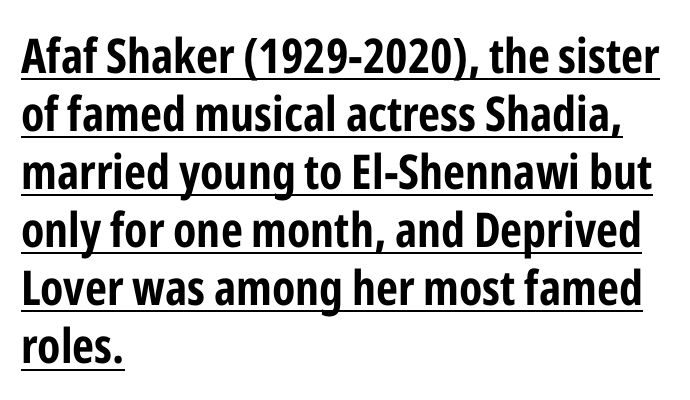
The image shows 48 px bold, condensed sans-serif type, upright; set left-aligned, line spacing 1.21x, normal letter spacing, underlined; low stroke contrast and a medium x-height.
